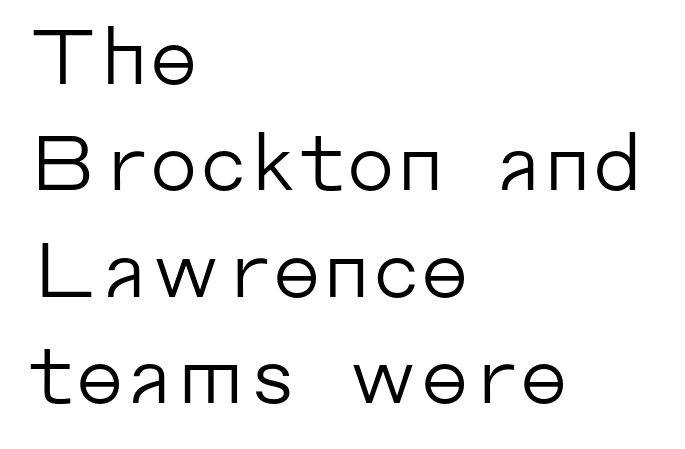
Layout note: lines flush left. Each stroke keeps to a modest, everyday thickness or less. A typesetter would mark this as roman, not italic. The space beneath each line is pristine and unruled.
